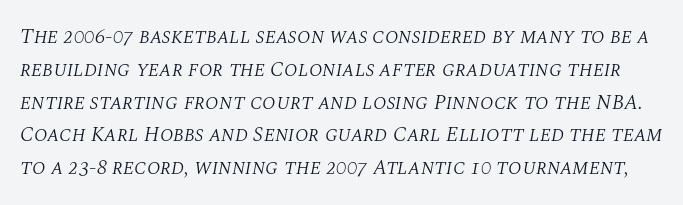
The cut favours lightness, reaching ordinary text weight at its darkest. Quick note: interline space is typical. Check under the words: just untouched page. Compared with typical body copy, the letter spacing here is the same. Designer's note — italics engaged.
